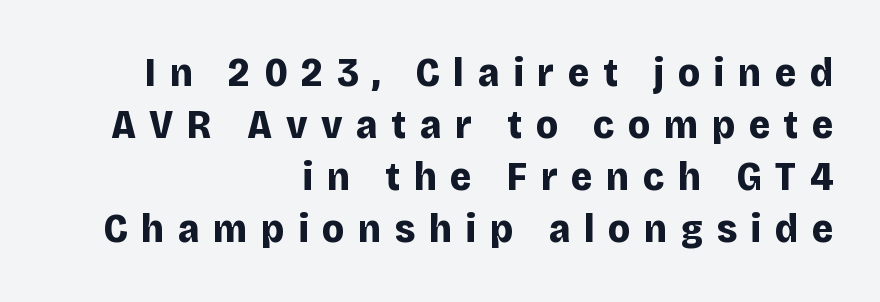
{"serif": "no", "italic": "no", "bold": "yes", "weight": "bold", "width": "normal", "stroke_contrast": "low", "x_height": "large", "monospaced": "no", "underline": "no", "align": "right", "line_spacing": "normal", "line_spacing_ratio": 1.27, "letter_spacing": "wide", "letter_spacing_em": 0.33, "glyph_px": 41}
